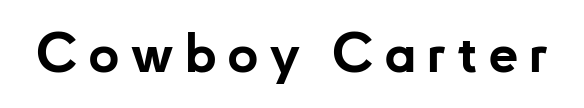
The letters carry no serifs — their stems end cleanly without finishing strokes. Pretty heavy lettering here — definitely bold. The passage shown is typed in a proportional face where columns would drift. Rendered with straight, roman letterforms. The space directly below the letters is spotless.
